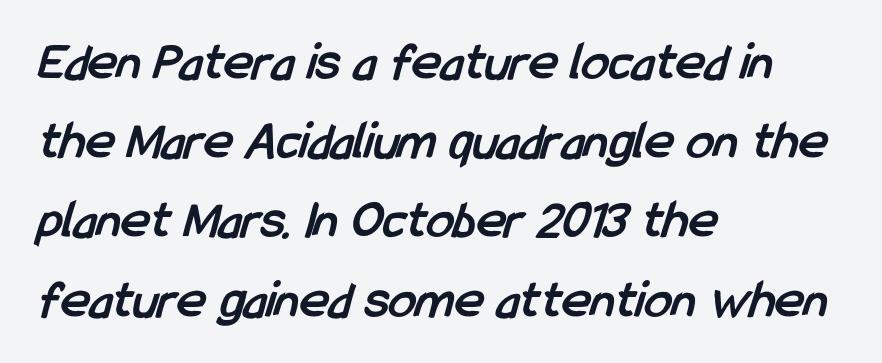
The image shows 55 px semibold, condensed sans-serif type; set left-aligned, normal line spacing (1.44x), normal letter spacing, not underlined; low stroke contrast and a medium x-height.
